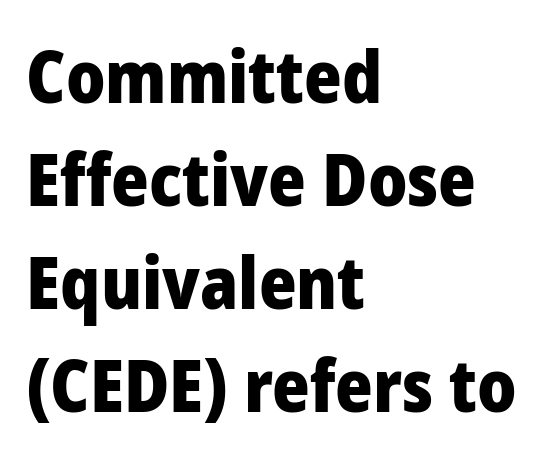
The image shows 72 px heavy sans-serif type, upright; set left-aligned, normal line spacing (1.43x), normal letter spacing, not underlined; low stroke contrast and a medium x-height.
